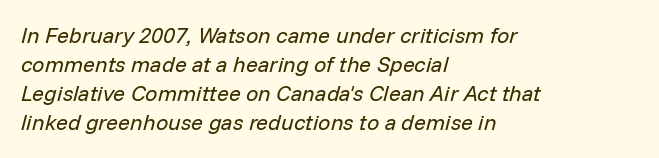
{"italic": "yes", "lean": "right", "slant_degrees": 14, "bold": "no", "underline": "no", "align": "left", "line_spacing": "normal", "line_spacing_ratio": 1.32, "letter_spacing": "normal", "letter_spacing_em": 0.0, "glyph_px": 22}
